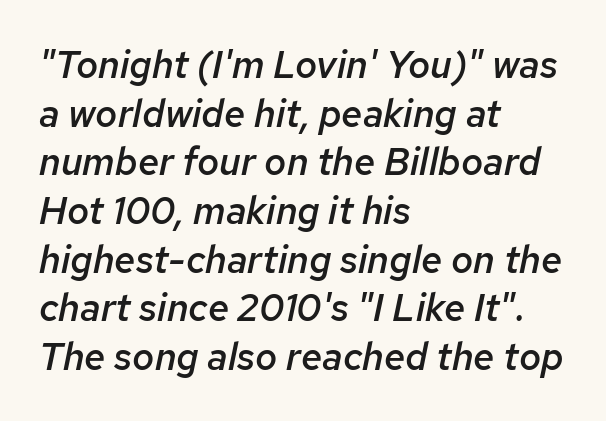
The image shows 38 px semibold type, italic (leaning right); set left-aligned, normal line spacing (1.28x), normal letter spacing, not underlined; low stroke contrast and a medium x-height.
